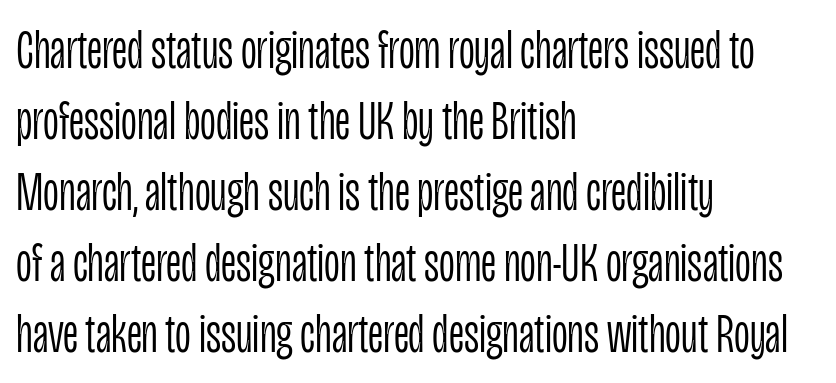
Is this a sans? Yes — the strokes have no serifs. Each stroke keeps to a modest, everyday thickness or less. Successive baselines arrive at the customary interval. The rag falls on the right side of this text block. How are the letters spaced? Ordinarily, with no added tracking. Here the designer chose a conventional face with non-uniform glyph widths.
